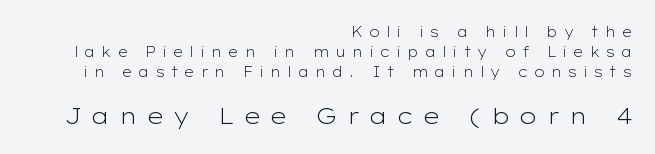
The image shows 23 px text type, upright; set right-aligned, normal line spacing (1.43x), unusually wide letter spacing (+0.42 em), not underlined; the second (bottom) block is 1.64x larger.
